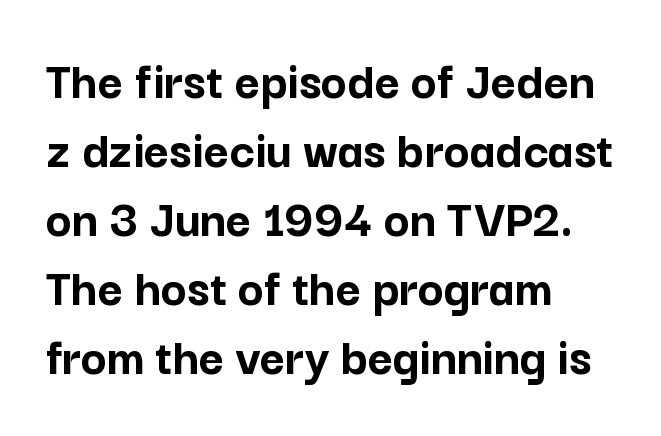
The type family on display is of the sans-serif kind. Rows of type keep a routine distance in the vertical direction. The typesetter chose a ragged-right arrangement here. Heavy-handed strokes throughout: this text is bold. Each word holds together tightly as a unit, with standard inter-letter gaps. Vertical strokes here are truly vertical.
